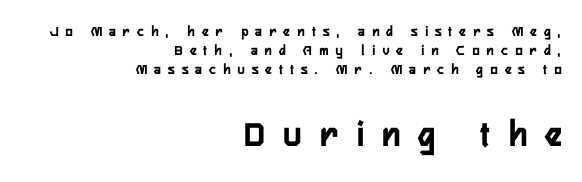
The rendering uses natural spacing where letterforms have individual widths. Type style note: lacks serifs. Notice how the passage keeps a crisp vertical edge on the right only. Rule under the text: the space is simply empty.
